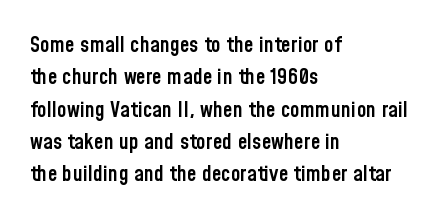
{"italic": "no", "bold": "semi", "underline": "no", "align": "left", "line_spacing": "normal", "line_spacing_ratio": 1.47, "letter_spacing": "normal", "letter_spacing_em": 0.0, "glyph_px": 22}
